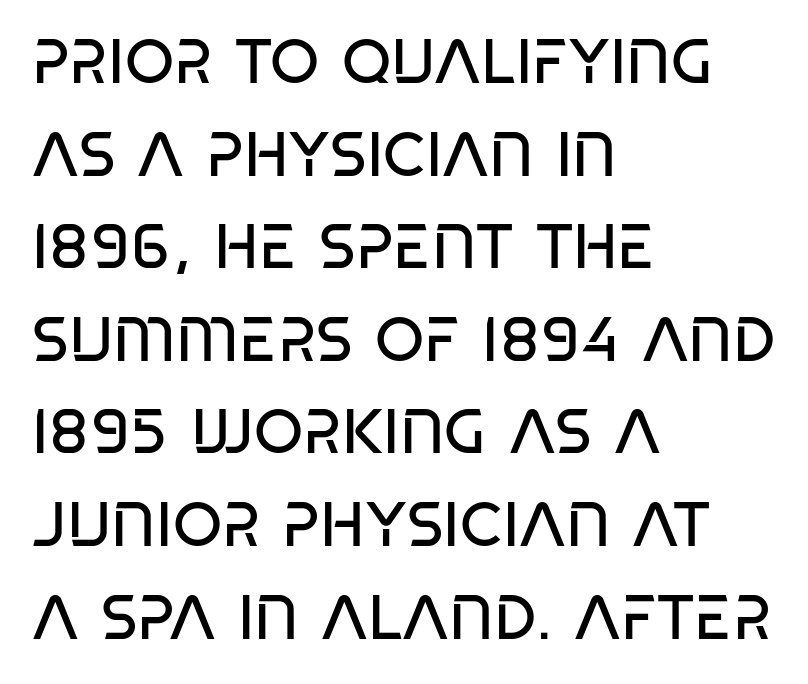
Q: Is the text bold? A: No.
Q: Is the text italic (slanted)? A: No, it is upright.
Q: Is the typeface a serif or a sans-serif typeface? A: Sans-serif.
Q: Is the text underlined? A: No.
Q: How is the paragraph aligned? A: Left-aligned.
Q: Is the spacing between letters normal or unusually wide? A: Normal.
Q: Is the spacing between lines tight, normal or loose? A: Normal.
Q: Width (condensed, normal, or wide)? A: Condensed.
Q: Stroke contrast? A: Low.
Q: x-height? A: Large.
Q: Monospaced? A: No.
